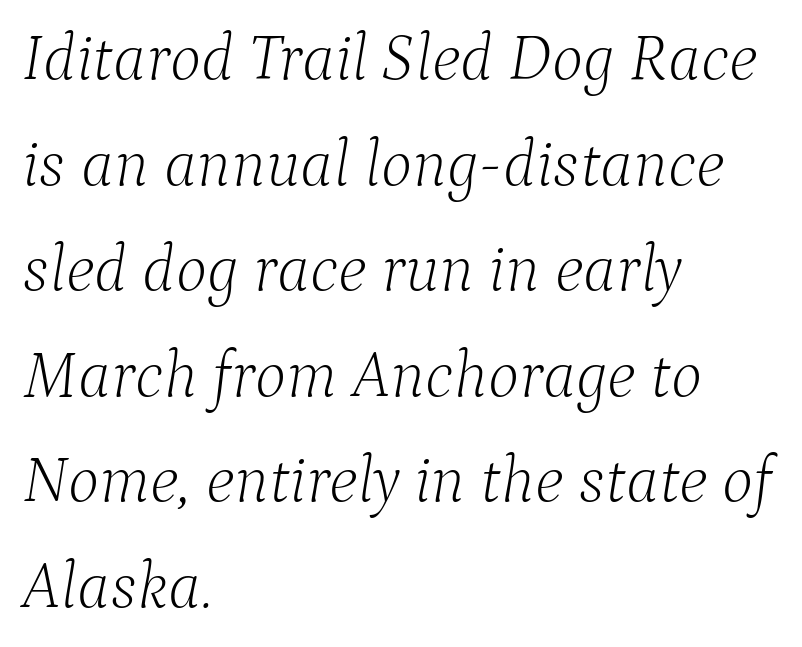
Teacher's note: observe the even left margin — that is flush-left alignment. The face looks like a standard text weight, possibly lighter. Compared with typical body copy, the letter spacing here is the same. Is this a fixed-width face? No — the glyphs have proportional, varying widths.
